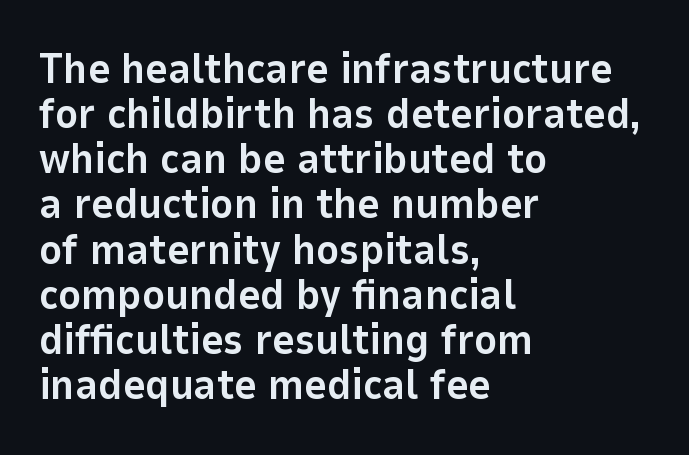
{"serif": "no", "italic": "no", "bold": "yes", "weight": "bold", "width": "normal", "stroke_contrast": "low", "x_height": "medium", "monospaced": "no", "underline": "no", "align": "left", "line_spacing": "tight", "line_spacing_ratio": 1.05, "letter_spacing": "normal", "letter_spacing_em": 0.0, "glyph_px": 43}
